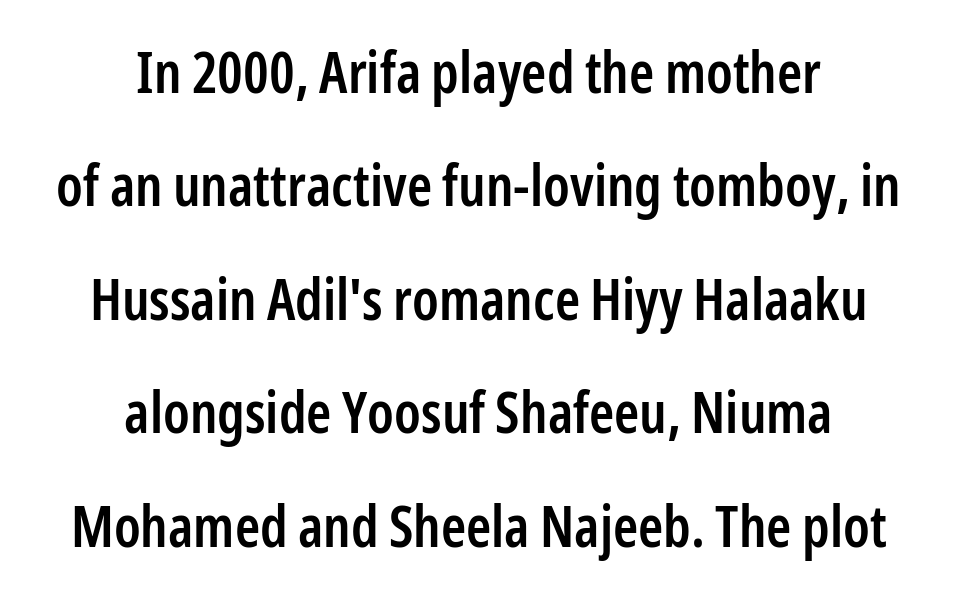
The image shows 57 px semibold, condensed sans-serif type, upright; set centered, loose line spacing (1.99x), normal letter spacing, not underlined; low stroke contrast and a medium x-height.
